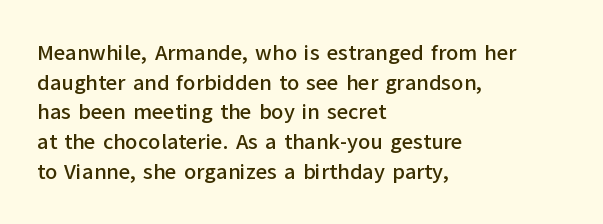
The image shows 22 px text type, upright; set left-aligned, normal line spacing (1.35x), normal letter spacing, not underlined.
